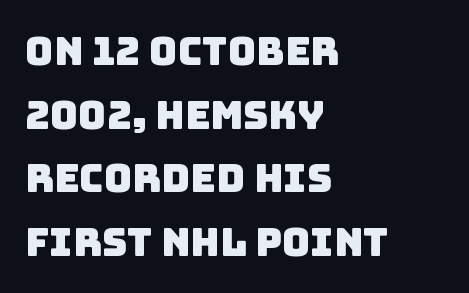
Q: Is the typeface a serif or a sans-serif typeface? A: Sans-serif.
Q: Is the text underlined? A: No.
Q: How is the paragraph aligned? A: Left-aligned.
Q: Is the spacing between letters normal or unusually wide? A: Normal.
Q: Is the spacing between lines tight, normal or loose? A: Normal.
Q: Width (condensed, normal, or wide)? A: Normal.
Q: Stroke contrast? A: Low.
Q: x-height? A: Large.
Q: Monospaced? A: No.
